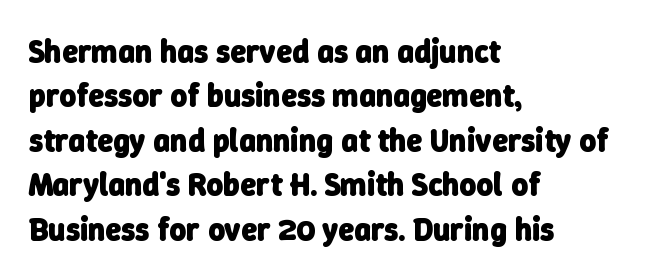
These lines are rendered in a variable-pitch font. The setting favours the left margin, as ordinary paragraphs usually do. Are there feet on the stems? There aren't — it's a sans. Students, observe: this is what conventionally led text looks like. The gaps between neighbouring characters are ordinary and unremarkable.
